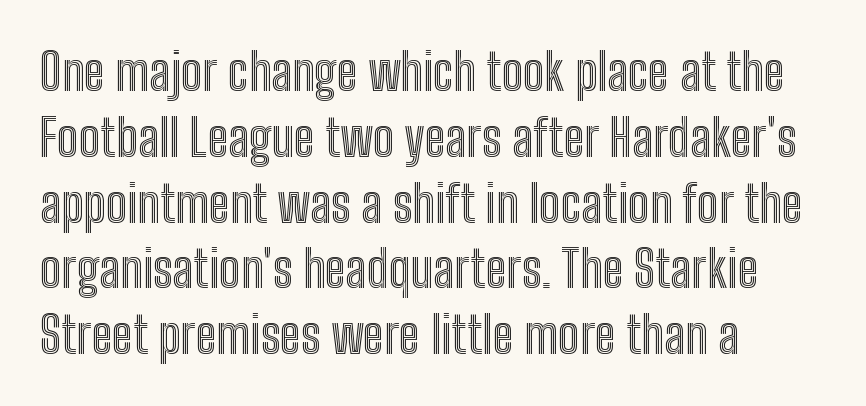
Q: Is the text italic (slanted)? A: No, it is upright.
Q: Is the text underlined? A: No.
Q: How is the paragraph aligned? A: Left-aligned.
Q: Is the spacing between letters normal or unusually wide? A: Normal.
Q: Is the spacing between lines tight, normal or loose? A: Normal.
Q: Width (condensed, normal, or wide)? A: Condensed.
Q: x-height? A: Medium.
Q: Monospaced? A: No.
